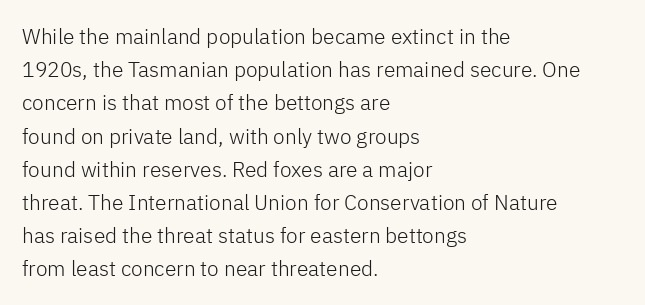
Q: Is the text bold? A: No.
Q: Is the text italic (slanted)? A: No, it is upright.
Q: Is the text underlined? A: No.
Q: How is the paragraph aligned? A: Left-aligned.
Q: Is the spacing between letters normal or unusually wide? A: Normal.
Q: Is the spacing between lines tight, normal or loose? A: Normal.
